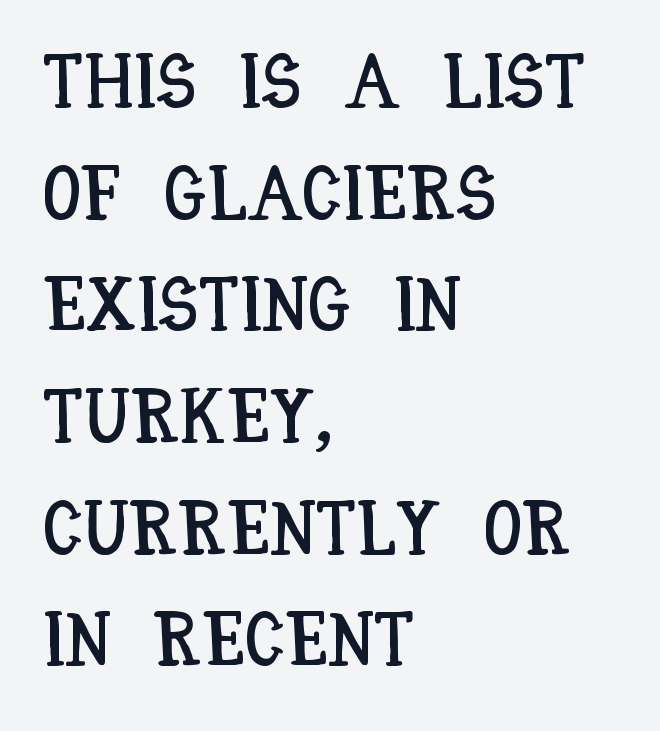
{"italic": "no", "width": "condensed", "stroke_contrast": "low", "x_height": "large", "monospaced": "no", "underline": "no", "align": "left", "line_spacing": "normal", "line_spacing_ratio": 1.45, "letter_spacing": "normal", "letter_spacing_em": 0.0, "glyph_px": 77}
